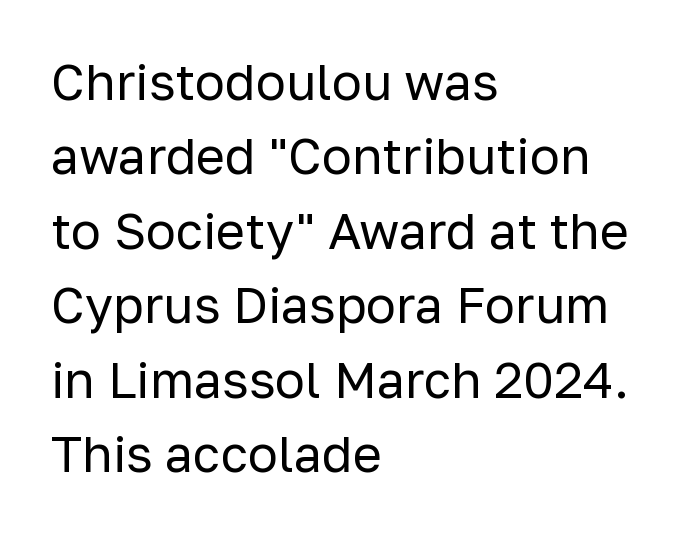
Q: Is the text bold? A: No.
Q: Is the text italic (slanted)? A: No, it is upright.
Q: Is the typeface a serif or a sans-serif typeface? A: Sans-serif.
Q: Is the text underlined? A: No.
Q: How is the paragraph aligned? A: Left-aligned.
Q: Is the spacing between letters normal or unusually wide? A: Normal.
Q: Is the spacing between lines tight, normal or loose? A: Normal.
Q: Width (condensed, normal, or wide)? A: Normal.
Q: Stroke contrast? A: Low.
Q: x-height? A: Medium.
Q: Monospaced? A: No.
